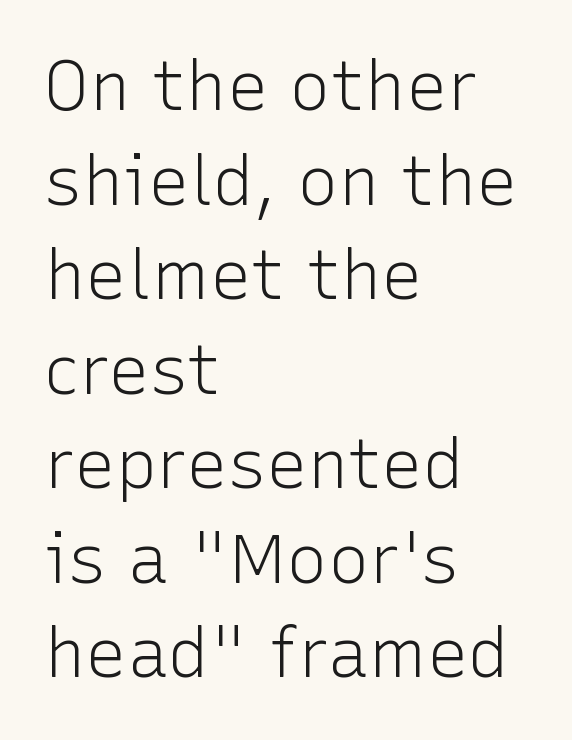
Q: Is the text bold? A: No.
Q: Is the text italic (slanted)? A: No, it is upright.
Q: Is the typeface a serif or a sans-serif typeface? A: Sans-serif.
Q: Is the text underlined? A: No.
Q: How is the paragraph aligned? A: Left-aligned.
Q: Is the spacing between letters normal or unusually wide? A: Normal.
Q: Is the spacing between lines tight, normal or loose? A: Normal.
Q: Width (condensed, normal, or wide)? A: Normal.
Q: Stroke contrast? A: Low.
Q: x-height? A: Medium.
Q: Monospaced? A: No.
